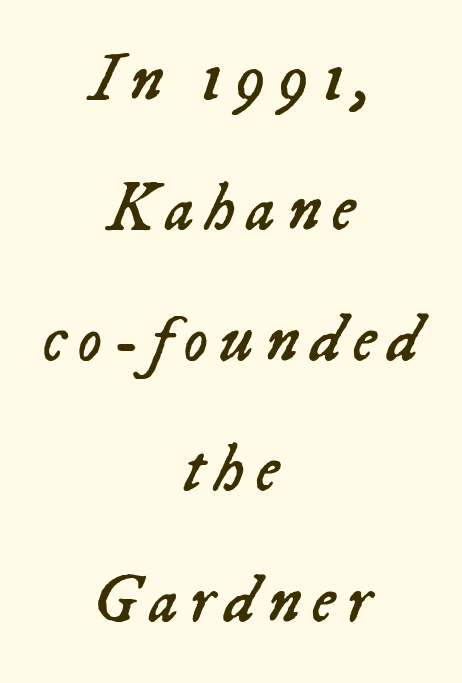
Q: Is the text bold? A: No.
Q: Is the text italic (slanted)? A: Yes, it leans right by about 23 degrees.
Q: Is the text underlined? A: No.
Q: How is the paragraph aligned? A: Centered.
Q: Width (condensed, normal, or wide)? A: Normal.
Q: Stroke contrast? A: Low.
Q: x-height? A: Medium.
Q: Monospaced? A: No.
